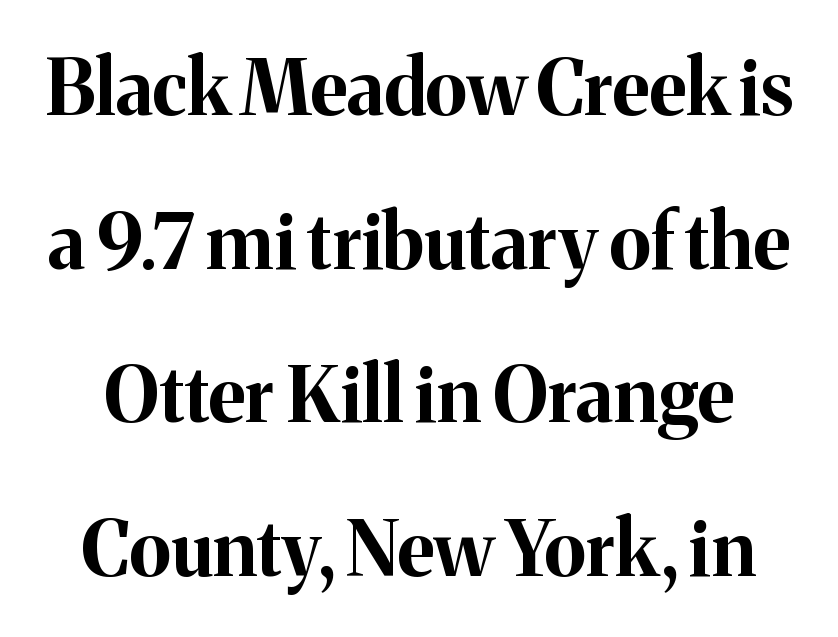
The image shows 76 px bold serif type, upright; set loose line spacing (2.02x), normal letter spacing, not underlined; medium stroke contrast and a medium x-height.
